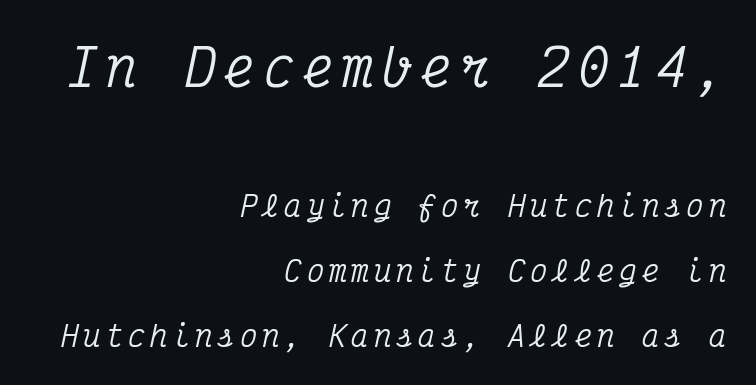
The image shows 51 px condensed serif type, italic (leaning right), monospaced; set right-aligned, loose line spacing (2.24x), not underlined; the first (top) block is 1.76x larger; medium stroke contrast and a medium x-height.
